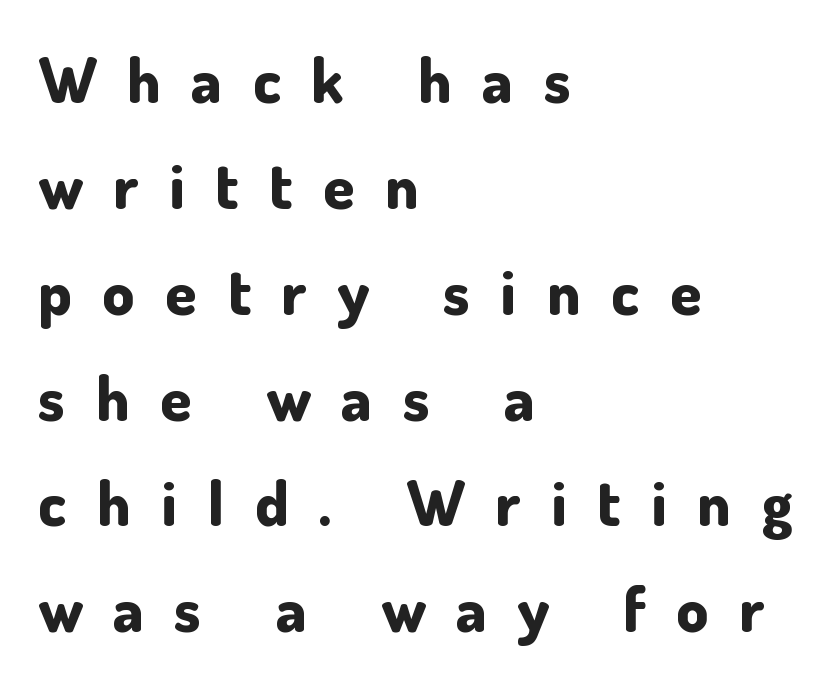
Q: Is the text bold? A: Yes.
Q: Is the text italic (slanted)? A: No, it is upright.
Q: Is the typeface a serif or a sans-serif typeface? A: Sans-serif.
Q: Is the text underlined? A: No.
Q: How is the paragraph aligned? A: Left-aligned.
Q: Is the spacing between letters normal or unusually wide? A: Unusually wide.
Q: Is the spacing between lines tight, normal or loose? A: Normal.
Q: Width (condensed, normal, or wide)? A: Normal.
Q: Stroke contrast? A: Low.
Q: x-height? A: Small.
Q: Monospaced? A: No.
